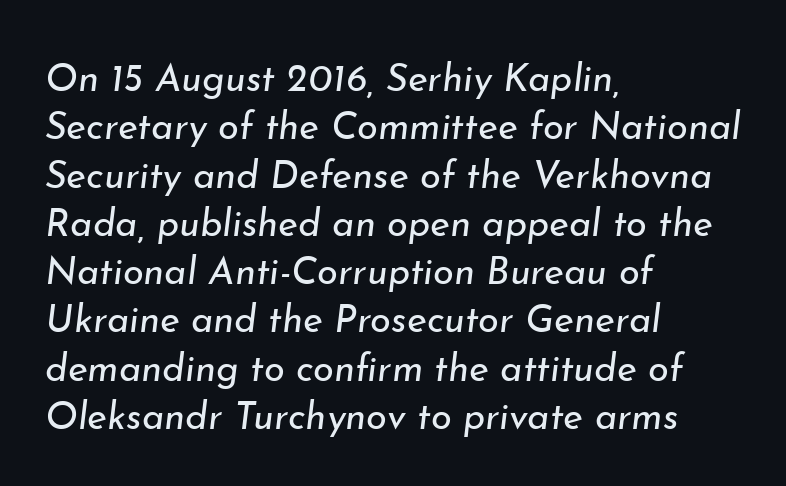
Q: Is the text bold? A: No.
Q: Is the text italic (slanted)? A: Yes, it leans right by about 7 degrees.
Q: Is the text underlined? A: No.
Q: How is the paragraph aligned? A: Left-aligned.
Q: Is the spacing between letters normal or unusually wide? A: Normal.
Q: Is the spacing between lines tight, normal or loose? A: Normal.
Q: Width (condensed, normal, or wide)? A: Normal.
Q: Stroke contrast? A: Low.
Q: x-height? A: Small.
Q: Monospaced? A: No.
